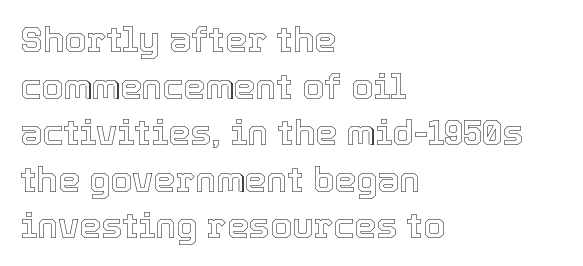
The image shows 35 px text type, upright; set left-aligned, normal line spacing (1.33x), normal letter spacing, not underlined; a medium x-height.
